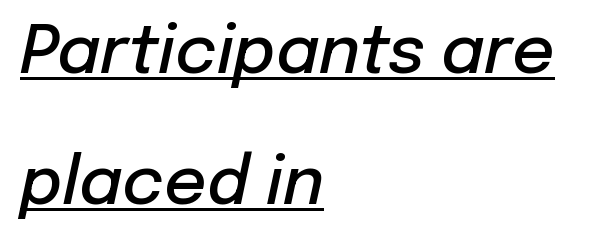
Q: Is the text bold? A: Semi-bold.
Q: Is the text italic (slanted)? A: Yes, it leans right by about 12 degrees.
Q: Is the text underlined? A: Yes.
Q: How is the paragraph aligned? A: Left-aligned.
Q: Is the spacing between letters normal or unusually wide? A: Normal.
Q: Is the spacing between lines tight, normal or loose? A: Loose.
Q: Width (condensed, normal, or wide)? A: Normal.
Q: Stroke contrast? A: Low.
Q: x-height? A: Medium.
Q: Monospaced? A: No.
